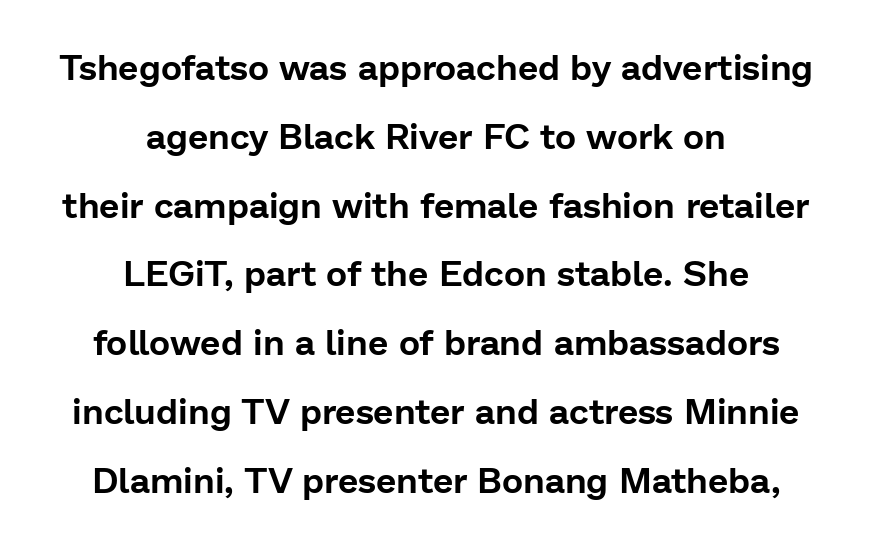
{"serif": "no", "italic": "no", "width": "normal", "stroke_contrast": "low", "x_height": "medium", "monospaced": "no", "underline": "no", "align": "center", "line_spacing": "loose", "line_spacing_ratio": 1.91, "letter_spacing": "normal", "letter_spacing_em": 0.0, "glyph_px": 36}
